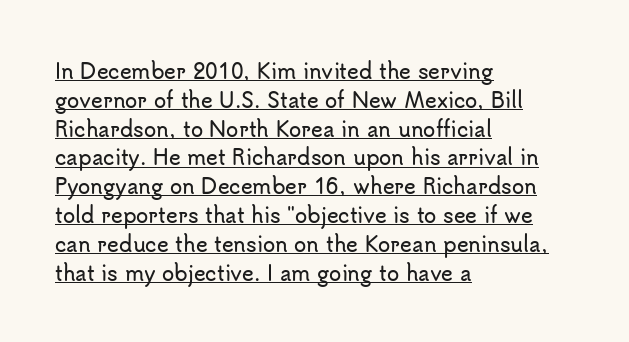
Q: Is the text italic (slanted)? A: No, it is upright.
Q: Is the text underlined? A: Yes.
Q: How is the paragraph aligned? A: Left-aligned.
Q: Is the spacing between letters normal or unusually wide? A: Normal.
Q: Is the spacing between lines tight, normal or loose? A: Normal.
